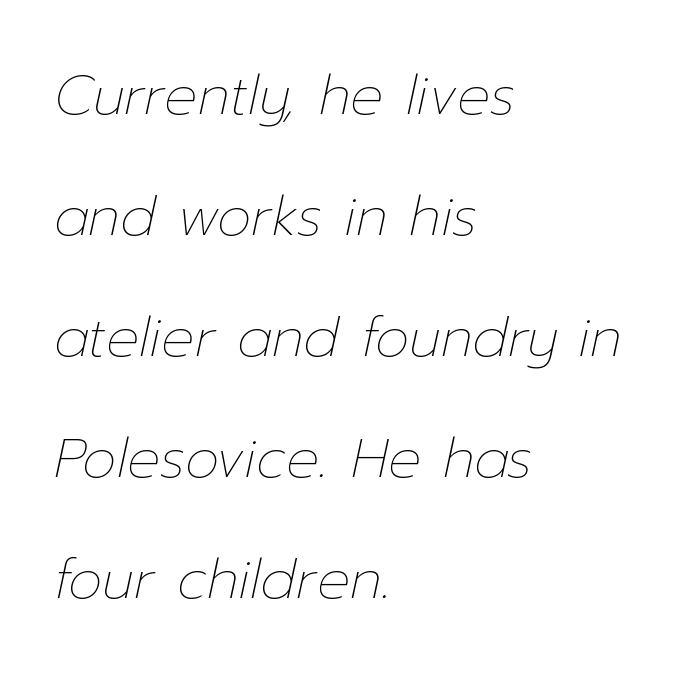
{"italic": "yes", "lean": "right", "slant_degrees": 12, "bold": "no", "weight": "thin", "width": "normal", "stroke_contrast": "low", "x_height": "medium", "monospaced": "no", "underline": "no", "align": "left", "line_spacing": "loose", "line_spacing_ratio": 2.2, "letter_spacing": "normal", "letter_spacing_em": 0.0, "glyph_px": 55}
